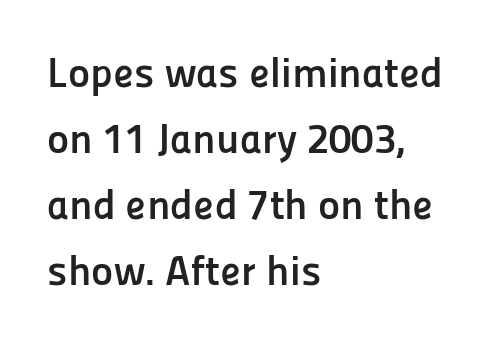
{"serif": "no", "italic": "no", "bold": "yes", "weight": "semibold", "width": "normal", "stroke_contrast": "low", "x_height": "medium", "monospaced": "no", "underline": "no", "align": "left", "line_spacing": "normal", "line_spacing_ratio": 1.57, "letter_spacing": "normal", "letter_spacing_em": 0.0, "glyph_px": 42}
